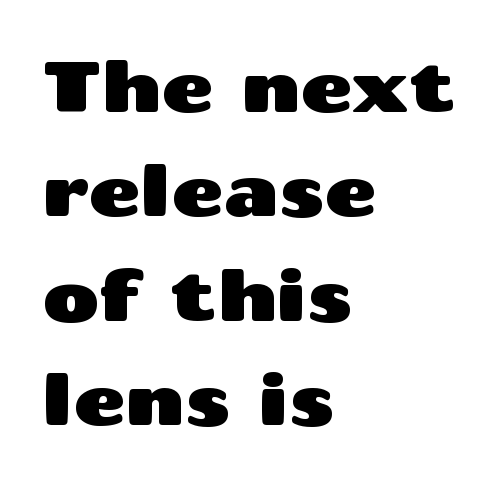
Q: Is the text italic (slanted)? A: No, it is upright.
Q: Is the typeface a serif or a sans-serif typeface? A: Sans-serif.
Q: Is the text underlined? A: No.
Q: How is the paragraph aligned? A: Left-aligned.
Q: Is the spacing between letters normal or unusually wide? A: Normal.
Q: Is the spacing between lines tight, normal or loose? A: Normal.
Q: Width (condensed, normal, or wide)? A: Wide.
Q: Stroke contrast? A: Medium.
Q: x-height? A: Medium.
Q: Monospaced? A: No.
